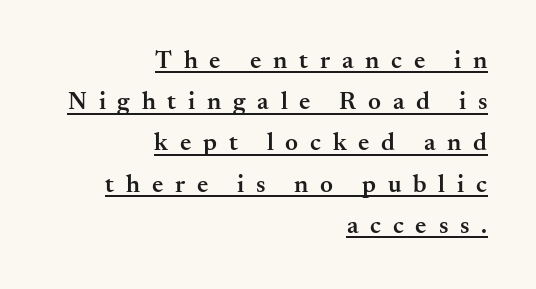
{"italic": "no", "bold": "semi", "underline": "yes", "align": "right", "line_spacing": "normal", "line_spacing_ratio": 1.65, "letter_spacing": "wide", "letter_spacing_em": 0.47, "glyph_px": 25}
